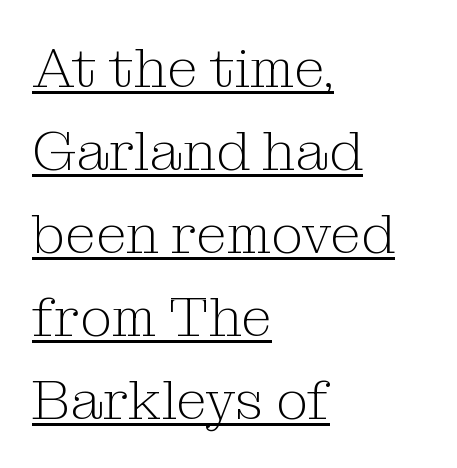
The image shows 56 px light serif type, upright; set left-aligned, normal line spacing (1.48x), normal letter spacing, underlined; medium stroke contrast and a medium x-height.
